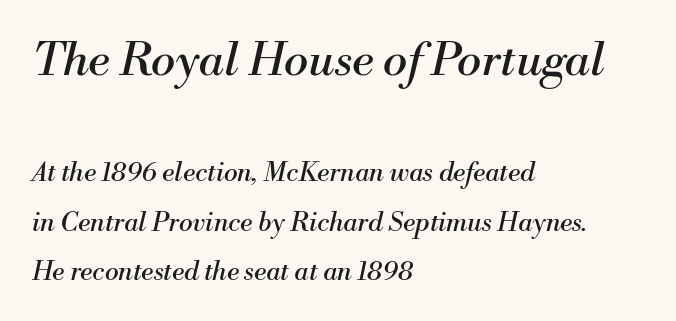
Q: Is the text bold? A: No.
Q: Is the text italic (slanted)? A: Yes, it leans right by about 13 degrees.
Q: Is the typeface a serif or a sans-serif typeface? A: Serif.
Q: Is the text underlined? A: No.
Q: How is the paragraph aligned? A: Left-aligned.
Q: Is the spacing between letters normal or unusually wide? A: Normal.
Q: Is the spacing between lines tight, normal or loose? A: Loose.
Q: Which block of text is set in a larger size, the first (top) or the second (bottom)? A: The first (top) one.
Q: Width (condensed, normal, or wide)? A: Normal.
Q: Stroke contrast? A: Medium.
Q: x-height? A: Small.
Q: Monospaced? A: No.
